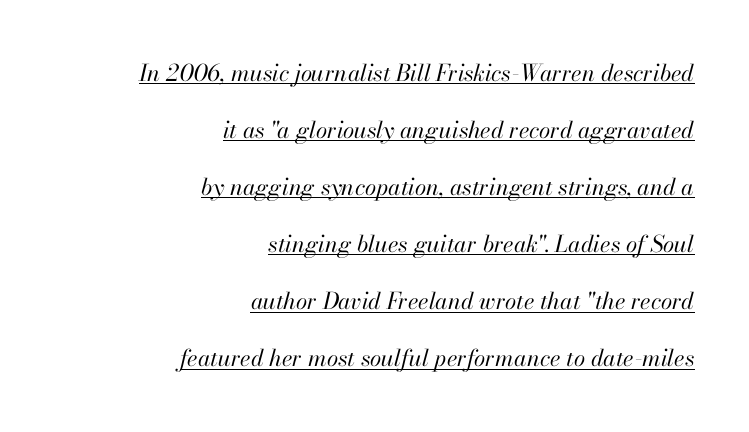
Q: Is the text bold? A: No.
Q: Is the text italic (slanted)? A: Yes, it leans right by about 13 degrees.
Q: Is the text underlined? A: Yes.
Q: How is the paragraph aligned? A: Right-aligned.
Q: Is the spacing between letters normal or unusually wide? A: Normal.
Q: Is the spacing between lines tight, normal or loose? A: Loose.
